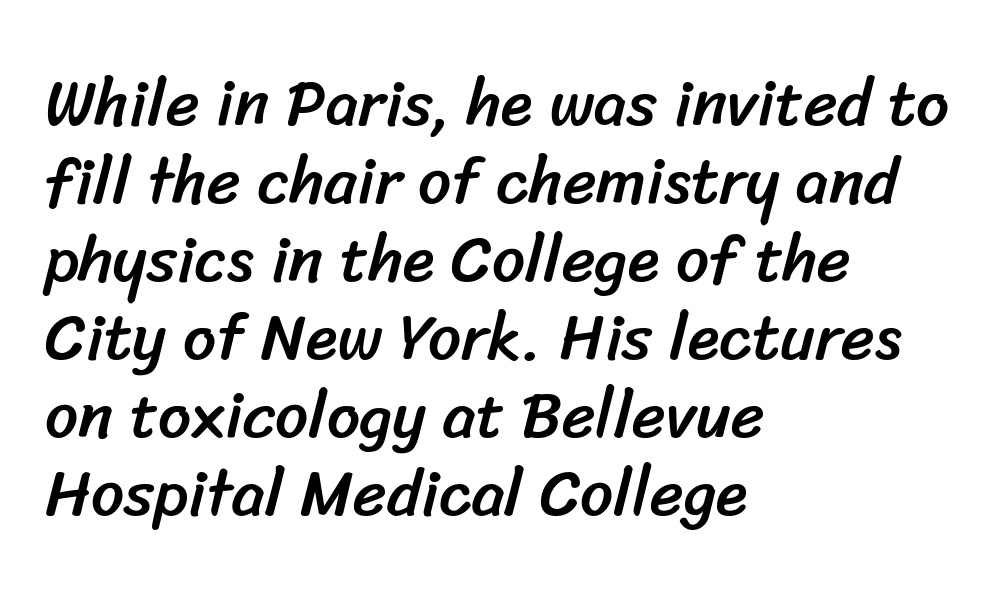
Q: Is the typeface a serif or a sans-serif typeface? A: Sans-serif.
Q: Is the text underlined? A: No.
Q: How is the paragraph aligned? A: Left-aligned.
Q: Is the spacing between letters normal or unusually wide? A: Normal.
Q: Width (condensed, normal, or wide)? A: Normal.
Q: Stroke contrast? A: Low.
Q: x-height? A: Medium.
Q: Monospaced? A: No.
